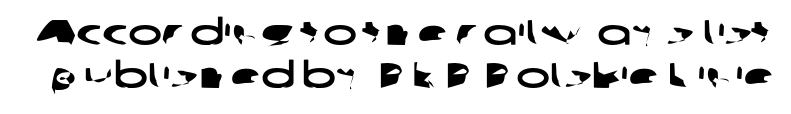
The image shows 36 px wide sans-serif type; set line spacing 1.19x, normal letter spacing, not underlined; low stroke contrast and a medium x-height.
